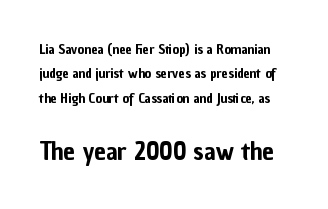
{"italic": "no", "underline": "no", "line_spacing_ratio": 1.75, "letter_spacing": "normal", "letter_spacing_em": 0.0, "larger_block": "second", "size_ratio": 1.86, "glyph_px": 26}
